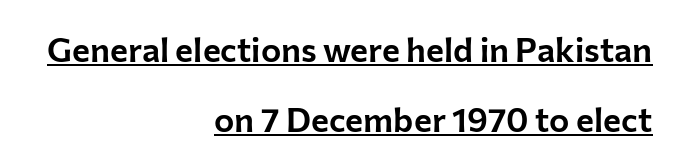
{"serif": "no", "italic": "no", "width": "normal", "stroke_contrast": "low", "x_height": "medium", "monospaced": "no", "underline": "yes", "align": "right", "line_spacing": "loose", "line_spacing_ratio": 2.06, "letter_spacing": "normal", "letter_spacing_em": 0.0, "glyph_px": 34}
